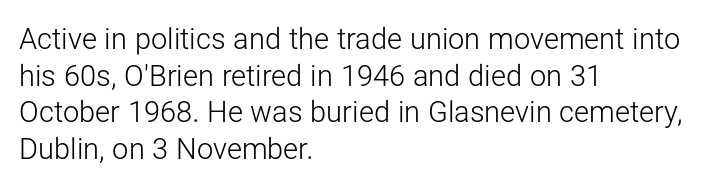
{"serif": "no", "italic": "no", "bold": "no", "weight": "light", "width": "normal", "stroke_contrast": "low", "x_height": "medium", "monospaced": "no", "underline": "no", "align": "left", "line_spacing": "normal", "line_spacing_ratio": 1.26, "letter_spacing": "normal", "letter_spacing_em": 0.0, "glyph_px": 29}
